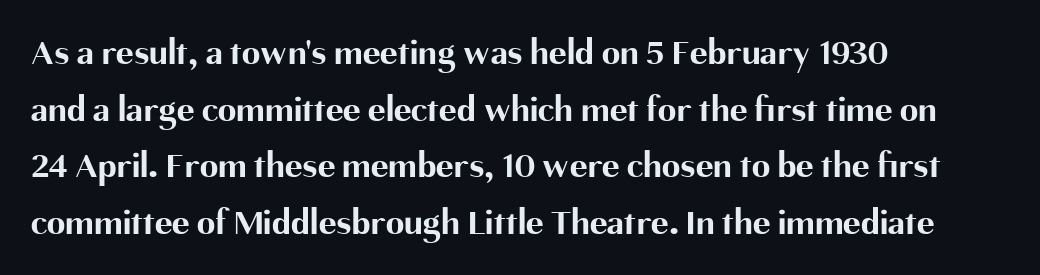
{"serif": "no", "italic": "no", "bold": "yes", "weight": "bold", "width": "normal", "stroke_contrast": "medium", "x_height": "medium", "monospaced": "no", "underline": "no", "align": "left", "line_spacing": "normal", "line_spacing_ratio": 1.53, "letter_spacing": "normal", "letter_spacing_em": 0.0, "glyph_px": 37}
